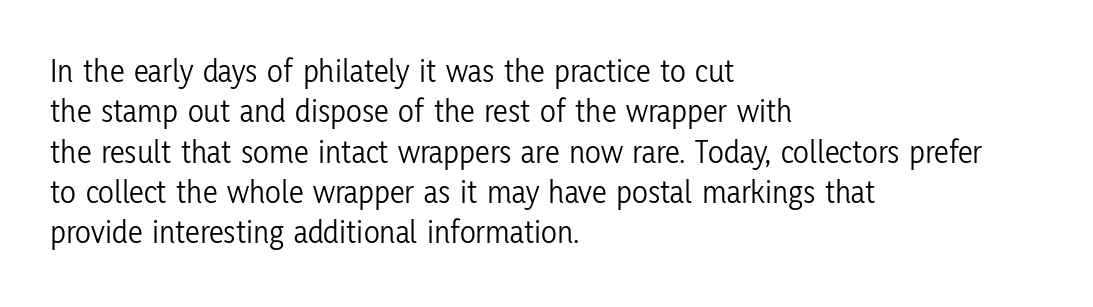
{"serif": "no", "italic": "no", "bold": "no", "weight": "light", "width": "condensed", "stroke_contrast": "low", "x_height": "medium", "monospaced": "no", "underline": "no", "align": "left", "line_spacing_ratio": 1.22, "letter_spacing": "normal", "letter_spacing_em": 0.0, "glyph_px": 33}
